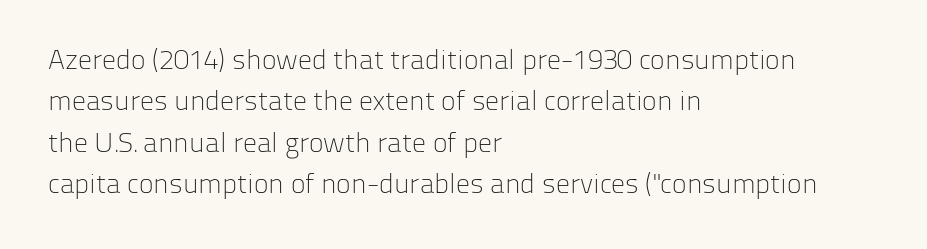
The image shows 28 px light sans-serif type, upright; set left-aligned, normal line spacing (1.48x), normal letter spacing, not underlined; low stroke contrast and a medium x-height.
